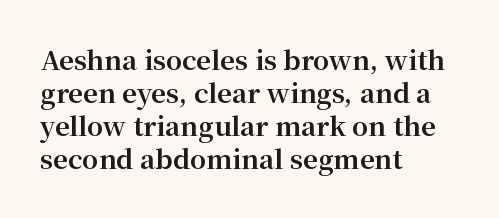
Q: Is the text bold? A: Yes.
Q: Is the text italic (slanted)? A: No, it is upright.
Q: Is the text underlined? A: No.
Q: How is the paragraph aligned? A: Left-aligned.
Q: Is the spacing between letters normal or unusually wide? A: Normal.
Q: Is the spacing between lines tight, normal or loose? A: Normal.
